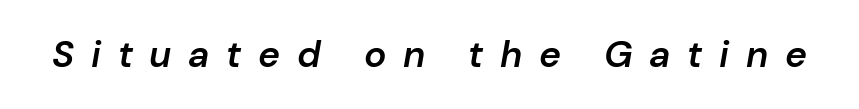
The image shows 37 px semibold type, italic (leaning right); set unusually wide letter spacing (+0.45 em), not underlined; low stroke contrast and a medium x-height.
